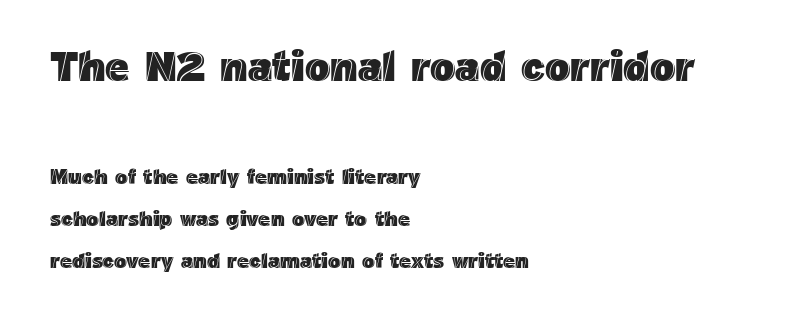
Quick note: not italic, upright. In CSS terms this would be text-align: left. A typesetter would call this proportional, since set widths differ per character. Top chunk: large. Bottom chunk: small.
